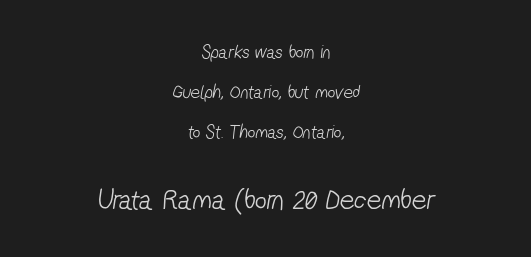
{"serif": "no", "bold": "no", "weight": "light", "width": "condensed", "stroke_contrast": "low", "x_height": "medium", "monospaced": "no", "underline": "no", "align": "center", "line_spacing": "loose", "line_spacing_ratio": 2.1, "letter_spacing": "normal", "letter_spacing_em": 0.0, "larger_block": "second", "size_ratio": 1.53, "glyph_px": 29}
